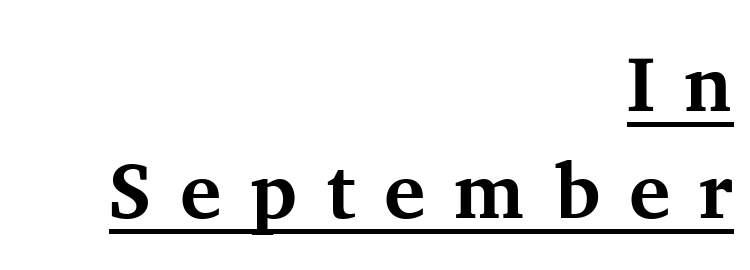
The image shows 78 px bold serif type, upright; set right-aligned, normal line spacing (1.37x), unusually wide letter spacing (+0.37 em), underlined; medium stroke contrast and a medium x-height.
